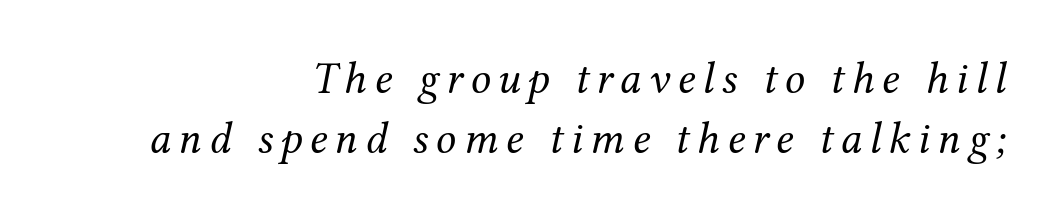
{"serif": "yes", "italic": "yes", "lean": "right", "slant_degrees": 12, "bold": "no", "weight": "regular", "width": "normal", "stroke_contrast": "medium", "x_height": "medium", "monospaced": "no", "underline": "no", "align": "right", "line_spacing": "normal", "line_spacing_ratio": 1.33, "glyph_px": 45}
